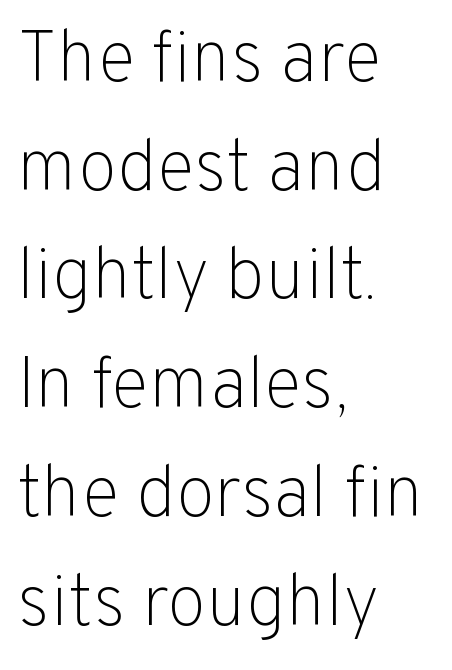
The image shows 72 px light sans-serif type, upright; set left-aligned, normal line spacing (1.51x), normal letter spacing, not underlined; low stroke contrast and a medium x-height.
